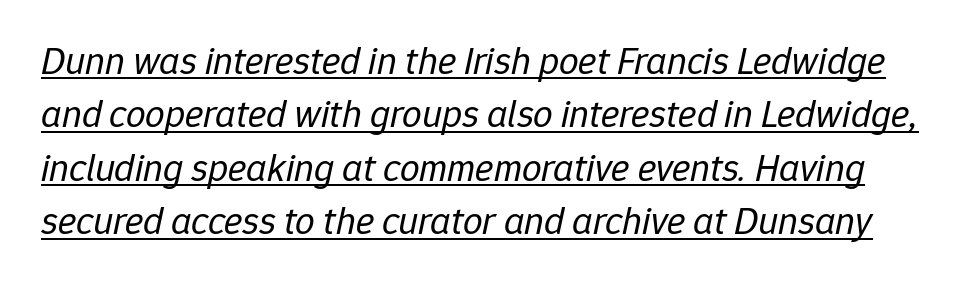
{"italic": "yes", "lean": "right", "slant_degrees": 12, "bold": "no", "weight": "regular", "width": "normal", "stroke_contrast": "low", "x_height": "medium", "monospaced": "no", "underline": "yes", "line_spacing": "normal", "line_spacing_ratio": 1.37, "letter_spacing": "normal", "letter_spacing_em": 0.0, "glyph_px": 39}
